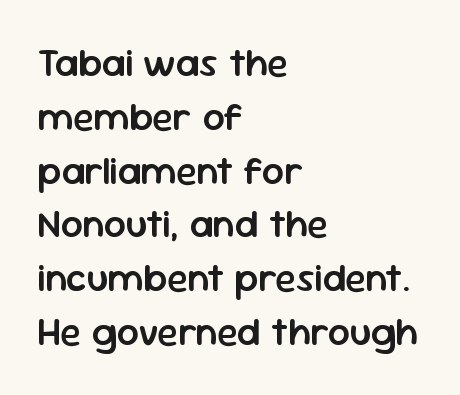
The image shows 39 px semibold sans-serif type, upright; set left-aligned, normal line spacing (1.38x), normal letter spacing, not underlined; low stroke contrast and a medium x-height.
